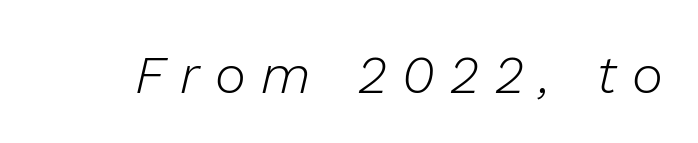
Observe the lean: these are italic letterforms. Letter spacing: wide. Stems here are at most as thick as an everyday book face. Beneath every word, the page is bare.
